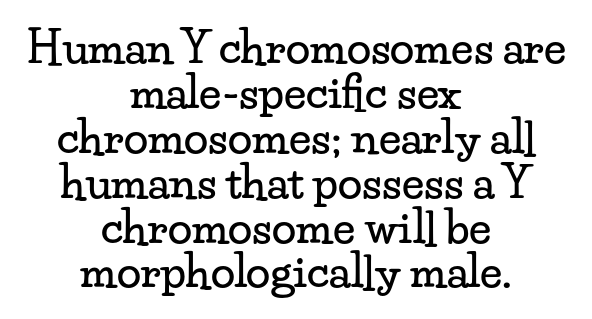
The image shows 44 px wide serif type, upright; set centered, tight line spacing (1.02x), normal letter spacing, not underlined; low stroke contrast and a small x-height.
